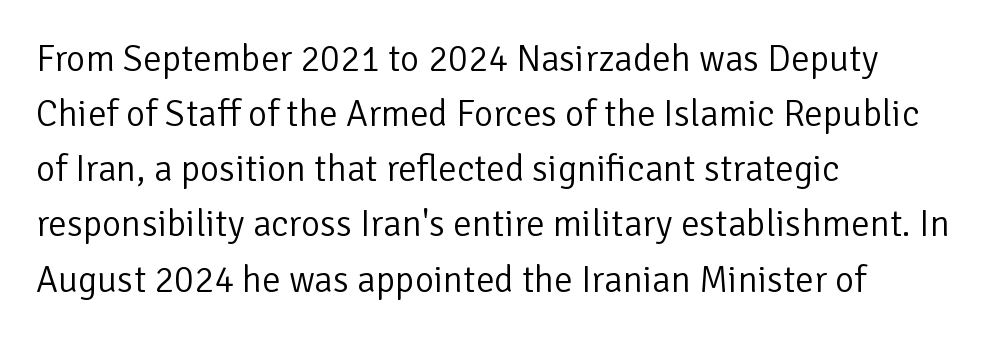
The image shows 37 px light sans-serif type, upright; set left-aligned, normal line spacing (1.49x), normal letter spacing, not underlined; low stroke contrast and a medium x-height.
